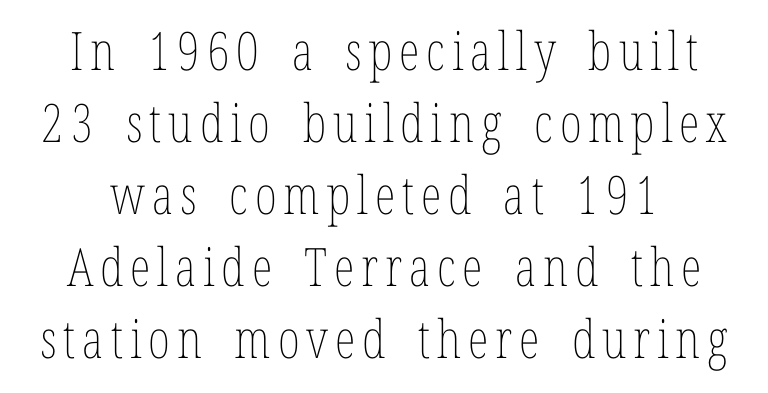
{"italic": "no", "bold": "no", "weight": "thin", "width": "condensed", "stroke_contrast": "low", "x_height": "medium", "monospaced": "no", "underline": "no", "line_spacing": "normal", "line_spacing_ratio": 1.36, "glyph_px": 53}
